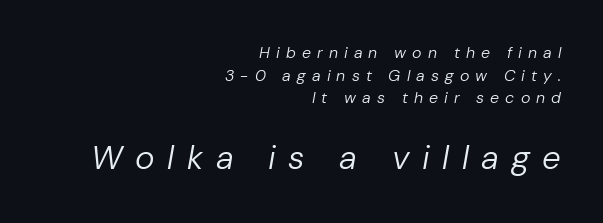
The image shows 33 px regular-weight type, italic (leaning right); set right-aligned, normal line spacing (1.41x), unusually wide letter spacing (+0.38 em), not underlined; the second (bottom) block is 2.06x larger; low stroke contrast and a medium x-height.
